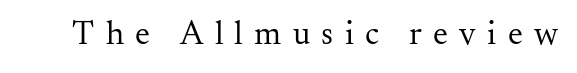
Each letter keeps its own natural width here, so spacing adapts to shape. Compared with a typical body face, this is equally light or lighter still. The designer went with a serif here, giving each stem small feet. You can tell it's not italic because the verticals are truly vertical. Anything drawn beneath the words? Only blank space. Here the glyphs are tracked loosely, breaking word shapes into spaced letters.
